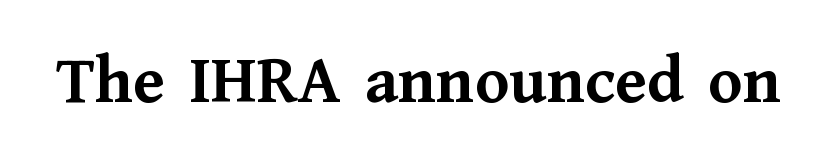
Q: Is the text bold? A: Yes.
Q: Is the text italic (slanted)? A: No, it is upright.
Q: Is the typeface a serif or a sans-serif typeface? A: Serif.
Q: Is the text underlined? A: No.
Q: Is the spacing between letters normal or unusually wide? A: Normal.
Q: Width (condensed, normal, or wide)? A: Normal.
Q: Stroke contrast? A: Medium.
Q: x-height? A: Medium.
Q: Monospaced? A: No.
